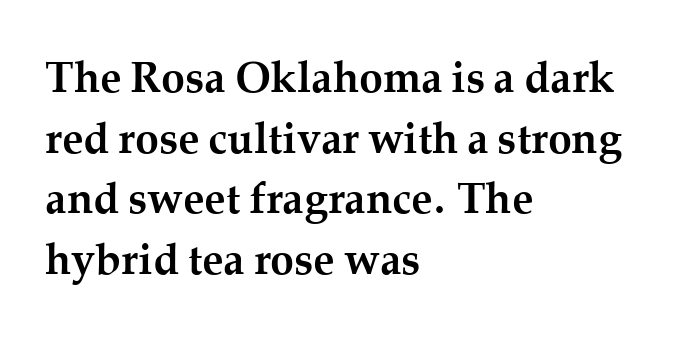
Q: Is the text bold? A: Yes.
Q: Is the text italic (slanted)? A: No, it is upright.
Q: Is the typeface a serif or a sans-serif typeface? A: Serif.
Q: Is the text underlined? A: No.
Q: How is the paragraph aligned? A: Left-aligned.
Q: Is the spacing between letters normal or unusually wide? A: Normal.
Q: Is the spacing between lines tight, normal or loose? A: Normal.
Q: Width (condensed, normal, or wide)? A: Normal.
Q: Stroke contrast? A: Medium.
Q: x-height? A: Medium.
Q: Monospaced? A: No.
